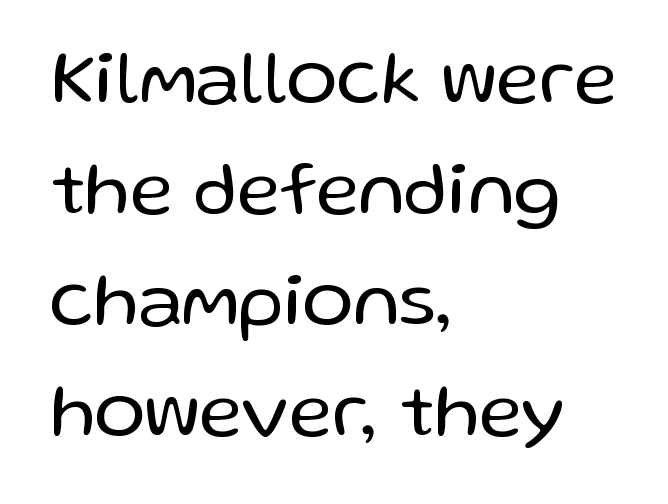
The image shows 76 px regular-weight sans-serif type, upright; set left-aligned, normal line spacing (1.46x), normal letter spacing, not underlined; low stroke contrast and a medium x-height.
